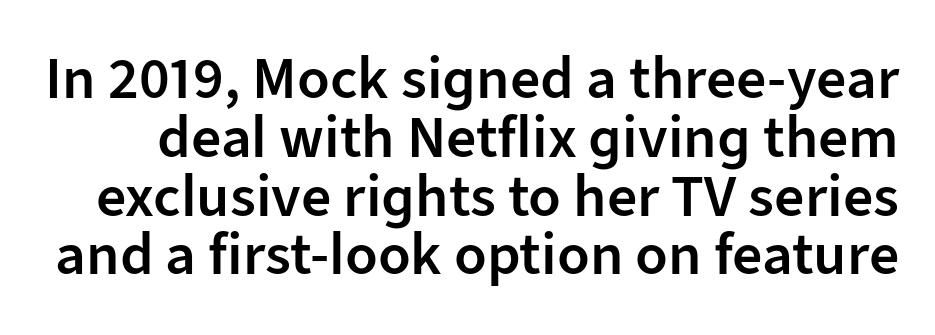
The image shows 60 px semibold sans-serif type, upright; set tight line spacing (0.98x), normal letter spacing, not underlined; low stroke contrast and a medium x-height.
